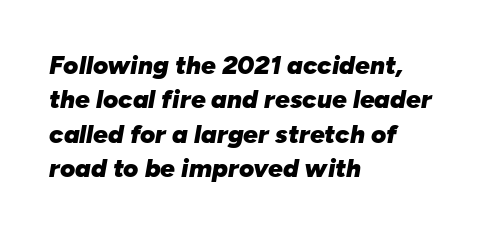
This sample uses an oblique cut, with every glyph tilted off the vertical. The rendering keeps characters at their native spacing. Decoration check: the copy has no underline. Layout note: lines flush left.
